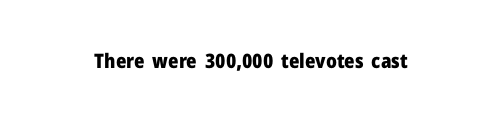
The image shows 20 px bold type, upright; set normal letter spacing, not underlined.
